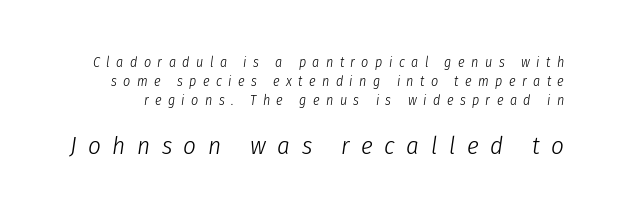
Notice how the stems are inclined rather than vertical — that's the hallmark of italics. Which chunk is bigger? The second one — the bottom block dwarfs the top. The letters look calm and open, with moderate or lighter stems. The passage shown is not underscored anywhere. The tracking jumps out immediately: characters are airy and widely separated.
